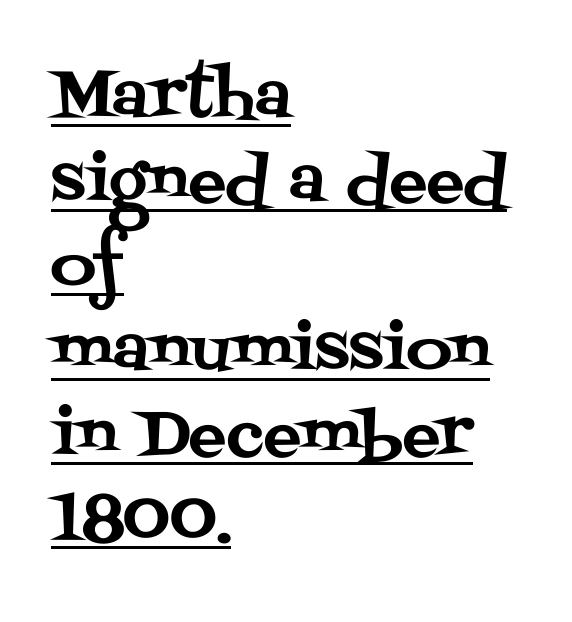
{"serif": "yes", "italic": "no", "width": "normal", "stroke_contrast": "medium", "x_height": "large", "monospaced": "no", "underline": "yes", "align": "left", "line_spacing": "normal", "line_spacing_ratio": 1.34, "letter_spacing": "normal", "letter_spacing_em": 0.0, "glyph_px": 63}
